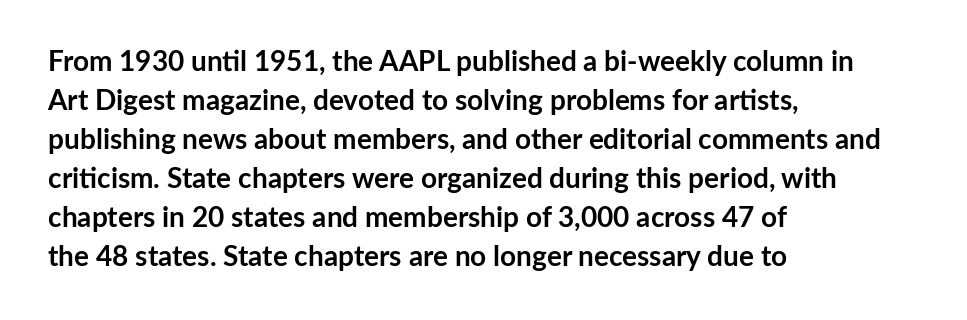
Q: Is the text bold? A: Yes.
Q: Is the text italic (slanted)? A: No, it is upright.
Q: Is the typeface a serif or a sans-serif typeface? A: Sans-serif.
Q: Is the text underlined? A: No.
Q: How is the paragraph aligned? A: Left-aligned.
Q: Is the spacing between letters normal or unusually wide? A: Normal.
Q: Is the spacing between lines tight, normal or loose? A: Normal.
Q: Width (condensed, normal, or wide)? A: Normal.
Q: Stroke contrast? A: Low.
Q: x-height? A: Medium.
Q: Monospaced? A: No.
